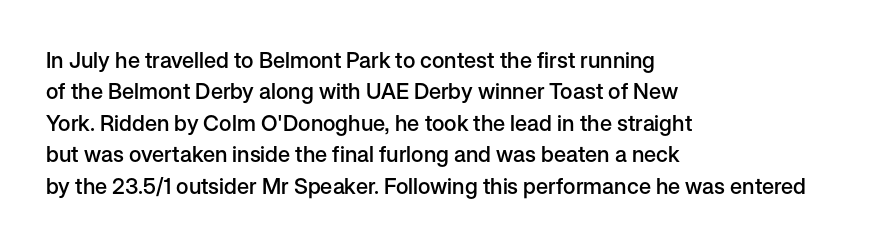
Successive baselines arrive at the customary interval. Horizontally, the lines are justified to the leading edge only. Short note: letters normally spaced. Emphasis by weight is partial: semibold. The gap between lines stays unmarked. Ordinary non-slanted type is in use.
